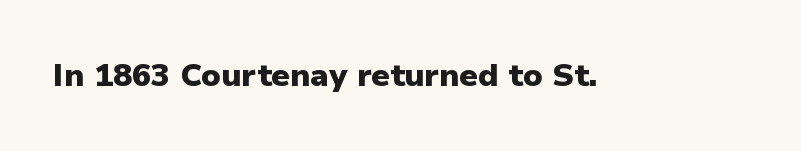
Q: Is the text bold? A: Yes.
Q: Is the text italic (slanted)? A: No, it is upright.
Q: Is the typeface a serif or a sans-serif typeface? A: Sans-serif.
Q: Is the text underlined? A: No.
Q: Is the spacing between letters normal or unusually wide? A: Normal.
Q: Width (condensed, normal, or wide)? A: Normal.
Q: Stroke contrast? A: Low.
Q: x-height? A: Medium.
Q: Monospaced? A: No.
